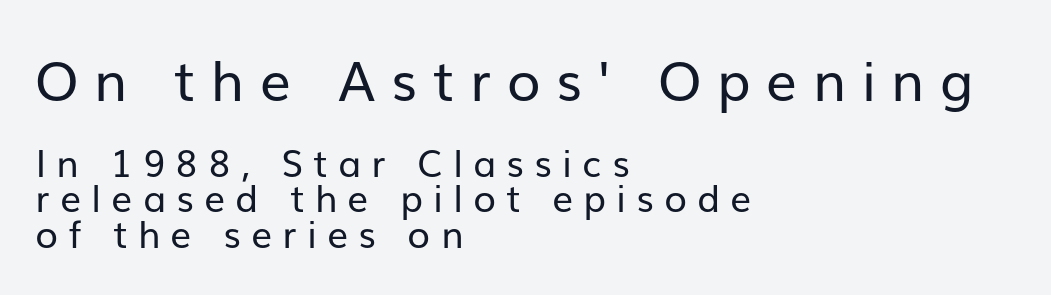
What stands out about the letter spacing? Its width — letters are far apart. The gap between lines stays unmarked. No extra ink here — the face is not bold. Whoever set this chose condensed vertical rhythm over breathing room. The letters advance in unequal steps, a hallmark of proportional type.
